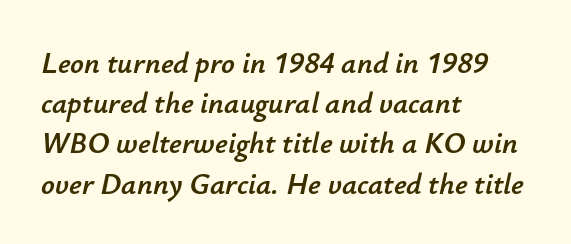
Posture: slanted. One glance says typical: line gaps are just what's usual. In CSS terms this would be text-align: left. Proportional: the letters do not fall into vertical columns. The specimen omits any rule beneath the text block's lines. Nothing unusual about the tracking: characters are spaced as the font intends.
